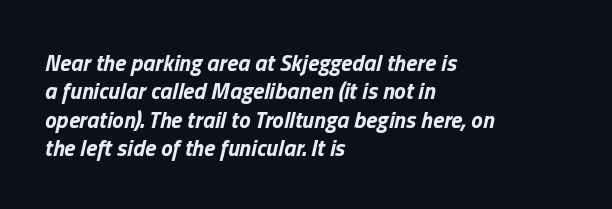
Layout note: lines flush left. The gaps between neighbouring characters are ordinary and unremarkable. Pretty heavy lettering here — definitely bold. The lettering tilts uniformly, giving the passage an italic look. Words float on clear page, feet unadorned.
